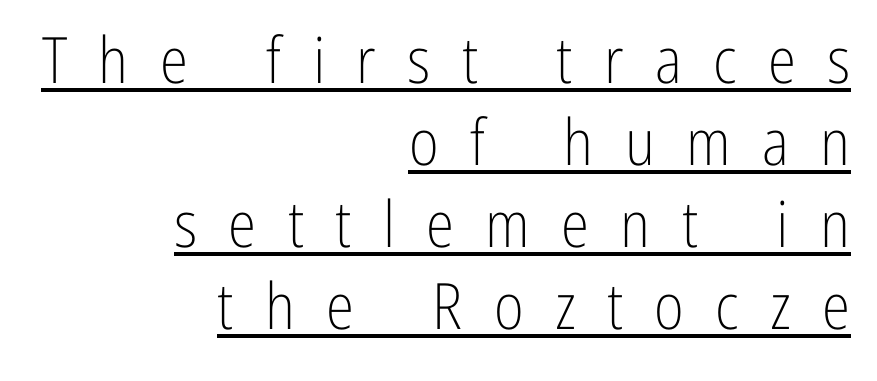
The image shows 64 px light, condensed sans-serif type, upright; set right-aligned, normal line spacing (1.28x), unusually wide letter spacing (+0.49 em), underlined; low stroke contrast and a medium x-height.
